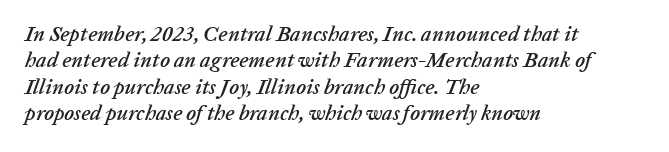
{"italic": "yes", "lean": "right", "slant_degrees": 20, "underline": "no", "align": "left", "line_spacing": "normal", "line_spacing_ratio": 1.26, "letter_spacing": "normal", "letter_spacing_em": 0.0, "glyph_px": 21}
